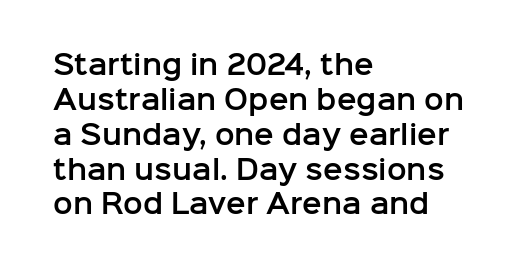
The letters stand straight up with perfectly vertical stems. Anything drawn beneath the words? Only blank space. Vertical spacing — default. Short note: letters normally spaced. Leftover space on each line is placed entirely after the last word.
